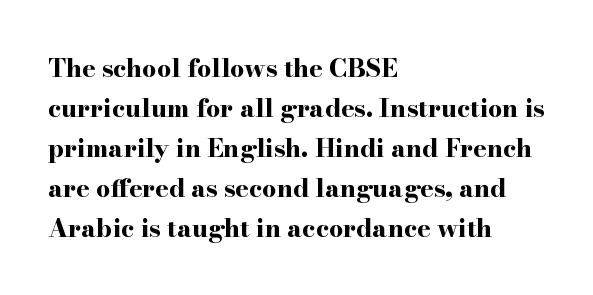
The image shows 25 px bold type, upright; set left-aligned, normal line spacing (1.6x), normal letter spacing, not underlined.
